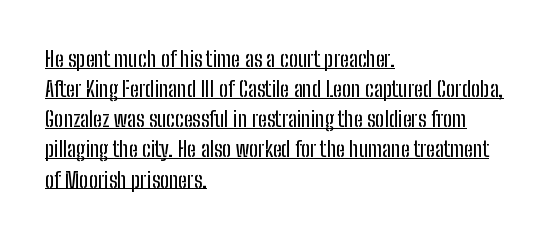
Characters follow at the spacing the type designer built in. The ragged edge is on the right, which tells us the setting is flush left. A baseline rule has been typeset under these characters. Vertical strokes here are truly vertical. The block of text has a typical density, with ordinary space between rows.
